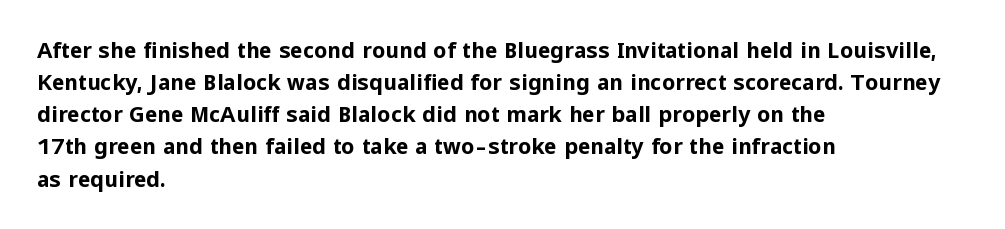
Q: Is the text bold? A: Yes.
Q: Is the text italic (slanted)? A: No, it is upright.
Q: Is the text underlined? A: No.
Q: How is the paragraph aligned? A: Left-aligned.
Q: Is the spacing between letters normal or unusually wide? A: Normal.
Q: Is the spacing between lines tight, normal or loose? A: Normal.
